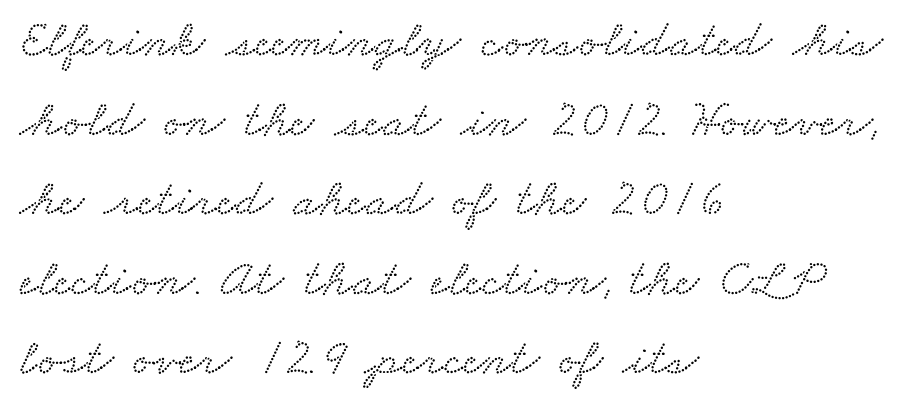
Q: Is the typeface a serif or a sans-serif typeface? A: Serif.
Q: Is the text underlined? A: No.
Q: How is the paragraph aligned? A: Left-aligned.
Q: Is the spacing between letters normal or unusually wide? A: Normal.
Q: Is the spacing between lines tight, normal or loose? A: Normal.
Q: Width (condensed, normal, or wide)? A: Wide.
Q: Stroke contrast? A: Low.
Q: x-height? A: Small.
Q: Monospaced? A: No.
